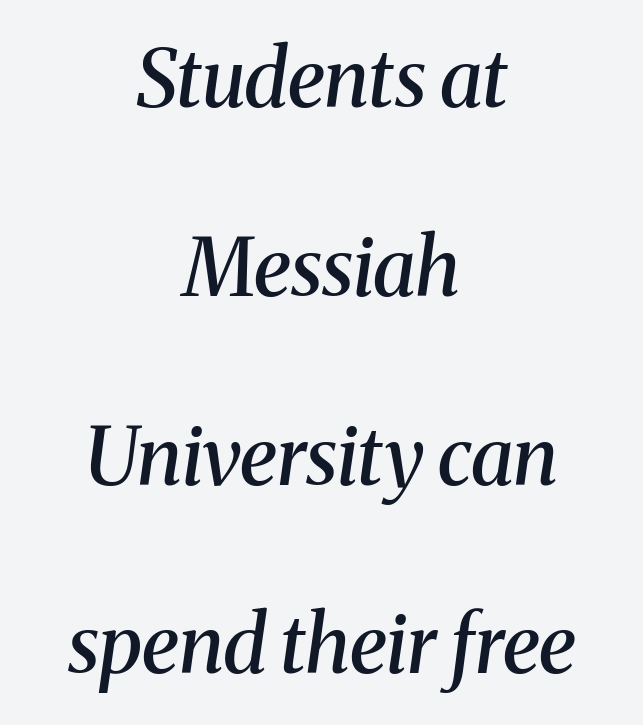
The image shows 79 px semibold serif type, italic (leaning right); set centered, loose line spacing (2.39x), normal letter spacing, not underlined; medium stroke contrast and a medium x-height.
